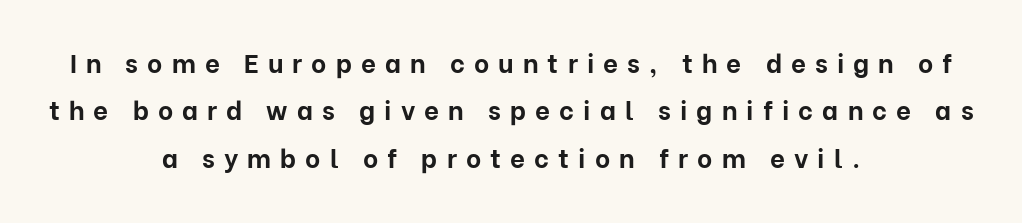
The image shows 26 px bold type, upright; set centered, line spacing 1.82x, unusually wide letter spacing (+0.35 em), not underlined.
